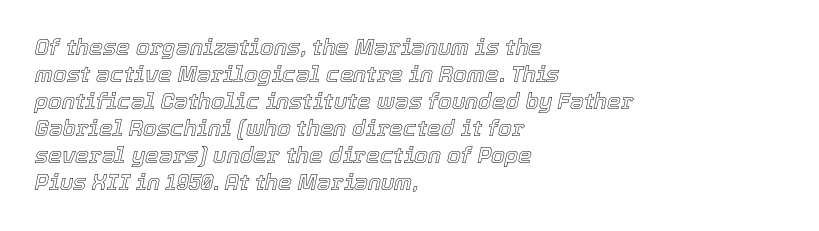
Letter spacing: default. The lines are quadded left. The specimen reads as italic at a glance. Plain, unruled lines of type.
